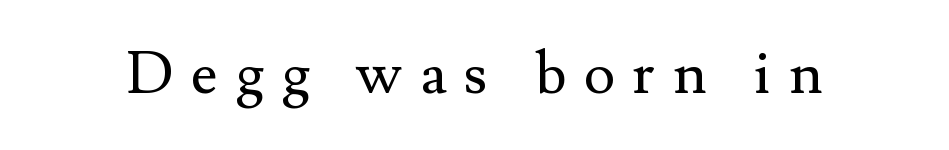
The letters advance in unequal steps, a hallmark of proportional type. Clear beneath every line of the passage. The characters are drawn with everyday or finer stroke widths. What stands out about the letter spacing? Its width — letters are far apart. The lettering holds an erect, upright posture throughout.
